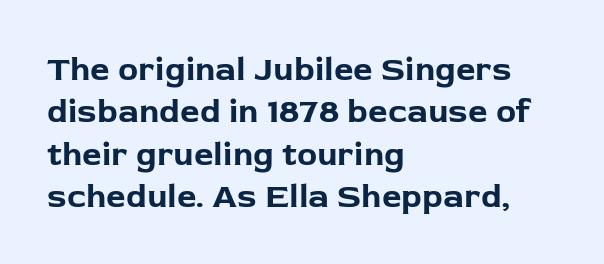
The image shows 34 px bold sans-serif type, upright; set left-aligned, normal line spacing (1.25x), normal letter spacing, not underlined; low stroke contrast and a medium x-height.
